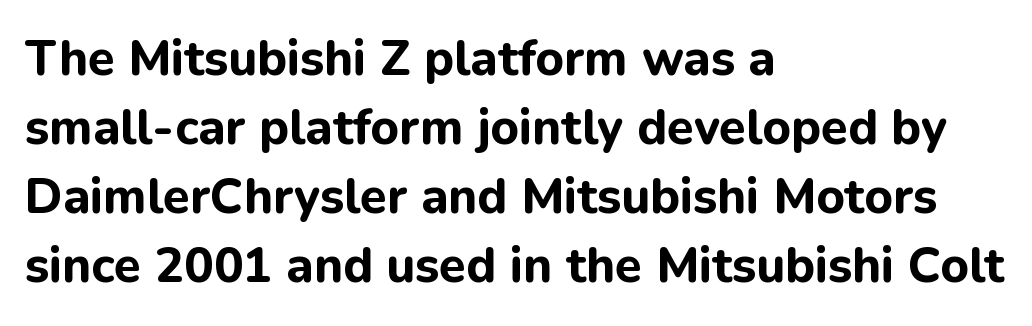
The image shows 49 px bold sans-serif type, upright; set left-aligned, normal line spacing (1.41x), normal letter spacing, not underlined; low stroke contrast and a medium x-height.
